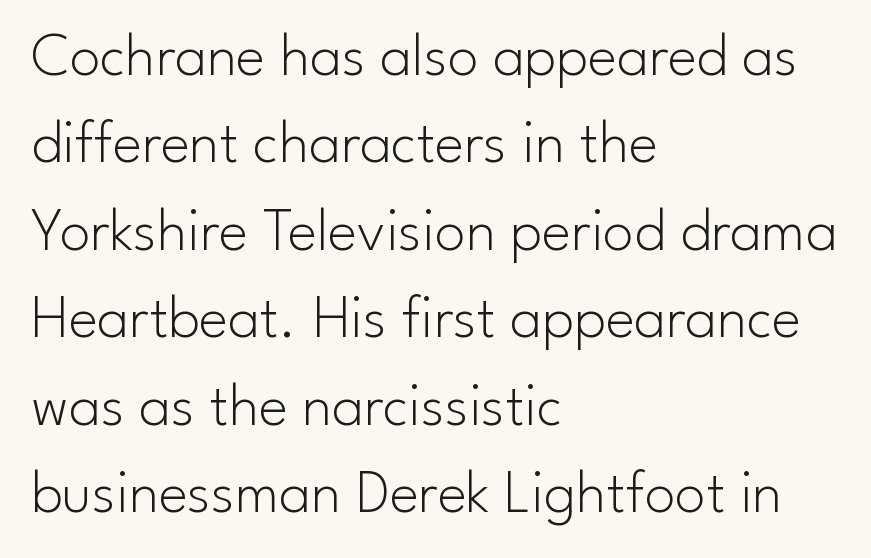
The image shows 62 px light sans-serif type, upright; set left-aligned, normal line spacing (1.41x), normal letter spacing, not underlined; low stroke contrast and a small x-height.
